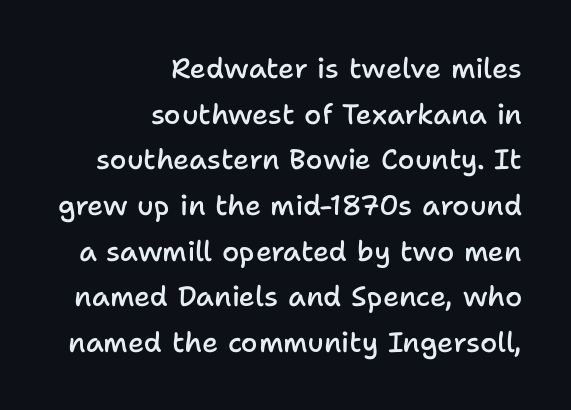
Q: Is the text bold? A: Semi-bold.
Q: Is the text italic (slanted)? A: No, it is upright.
Q: Is the typeface a serif or a sans-serif typeface? A: Sans-serif.
Q: Is the text underlined? A: No.
Q: How is the paragraph aligned? A: Right-aligned.
Q: Is the spacing between letters normal or unusually wide? A: Normal.
Q: Is the spacing between lines tight, normal or loose? A: Normal.
Q: Width (condensed, normal, or wide)? A: Normal.
Q: Stroke contrast? A: Low.
Q: x-height? A: Medium.
Q: Monospaced? A: No.
